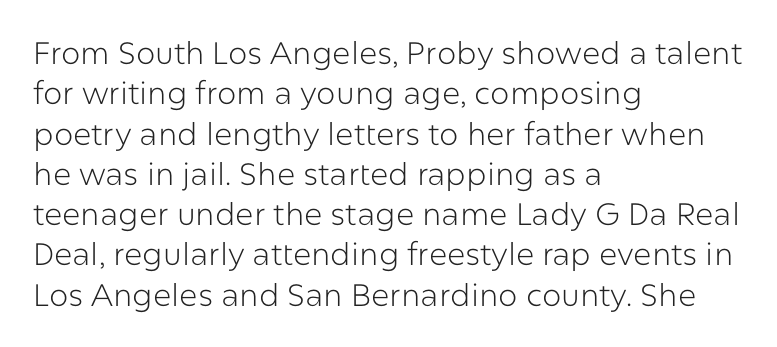
Here the designer chose a conventional face with non-uniform glyph widths. Notice how the stems are strictly vertical — no italics here. Heaviness? Minimal to ordinary, like unemphasized prose. Typeset ragged right — the left edge is the straight one. Note: no serifs on the glyphs.
